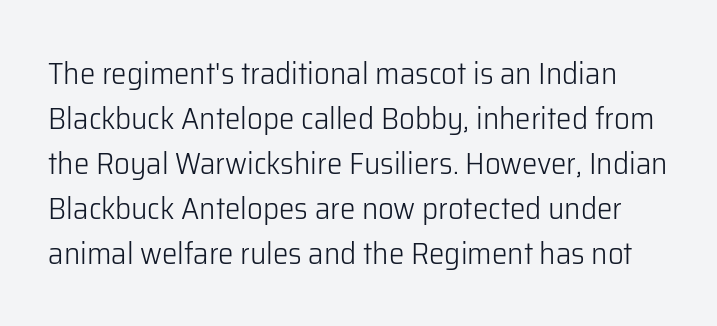
Ink coverage per letter is moderate at most. Rule under the text: the space is simply empty. The letters stand upright; this is a roman face. Typographically, this falls in the sans-serif category. Spacing verdict: proportional, widths tailored to each character. The letters sit at their default tracking, neither squeezed nor spread.
